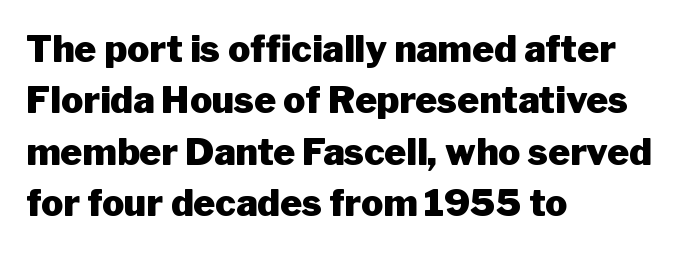
The image shows 37 px heavy sans-serif type, upright; set left-aligned, normal line spacing (1.39x), normal letter spacing, not underlined; low stroke contrast and a medium x-height.
